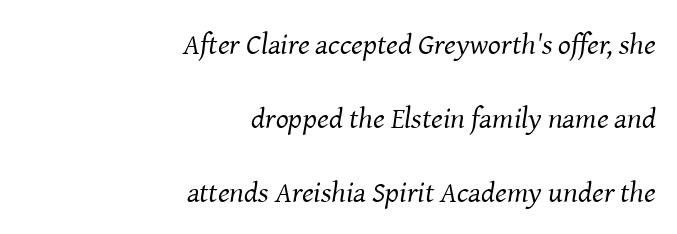
Would a proofreader flag this as italicized? Yes. Heft: none added — not bold. The characters display serif detailing at their extremities. Leading is clearly above the norm, producing a sparse column.
